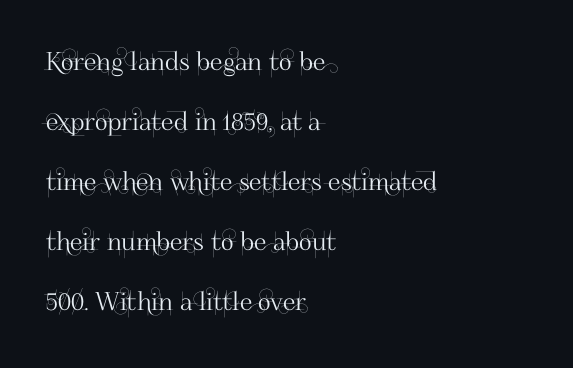
Q: Is the text italic (slanted)? A: No, it is upright.
Q: Is the text underlined? A: No.
Q: How is the paragraph aligned? A: Left-aligned.
Q: Is the spacing between letters normal or unusually wide? A: Normal.
Q: Is the spacing between lines tight, normal or loose? A: Loose.
